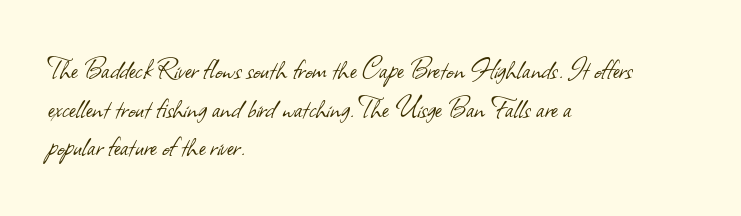
Q: Is the text bold? A: No.
Q: Is the typeface a serif or a sans-serif typeface? A: Sans-serif.
Q: Is the text underlined? A: No.
Q: How is the paragraph aligned? A: Left-aligned.
Q: Is the spacing between letters normal or unusually wide? A: Normal.
Q: Width (condensed, normal, or wide)? A: Normal.
Q: Stroke contrast? A: Low.
Q: x-height? A: Small.
Q: Monospaced? A: No.
